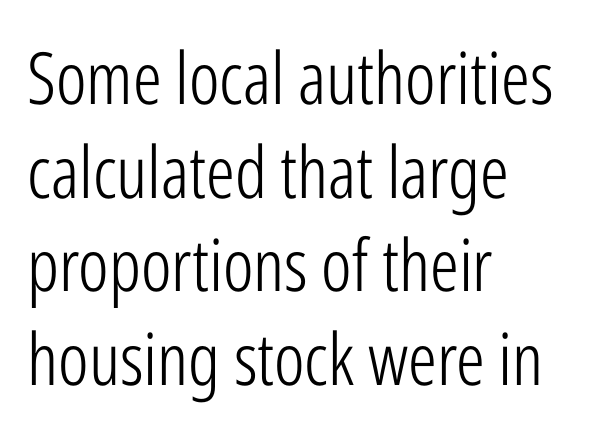
{"serif": "no", "italic": "no", "bold": "no", "weight": "light", "width": "condensed", "stroke_contrast": "low", "x_height": "medium", "monospaced": "no", "underline": "no", "align": "left", "line_spacing": "normal", "line_spacing_ratio": 1.3, "letter_spacing": "normal", "letter_spacing_em": 0.0, "glyph_px": 72}
